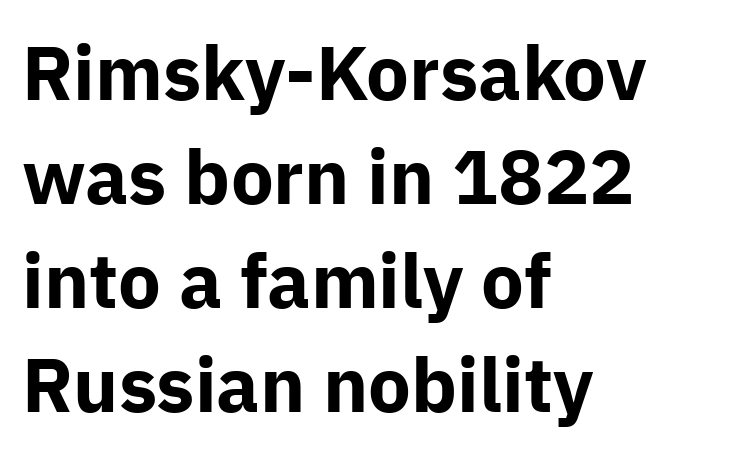
{"serif": "no", "italic": "no", "bold": "yes", "weight": "bold", "width": "normal", "stroke_contrast": "low", "x_height": "medium", "monospaced": "no", "underline": "no", "align": "left", "line_spacing": "normal", "line_spacing_ratio": 1.37, "letter_spacing": "normal", "letter_spacing_em": 0.0, "glyph_px": 76}
